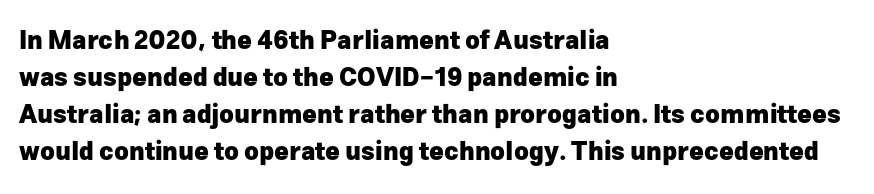
Horizontally, the lines are justified to the leading edge only. These words are printed bold, with thick strokes throughout. These lines sit exactly where default settings would place them. Every character sits straight up, as roman type does. Beneath every word, the page is bare.
